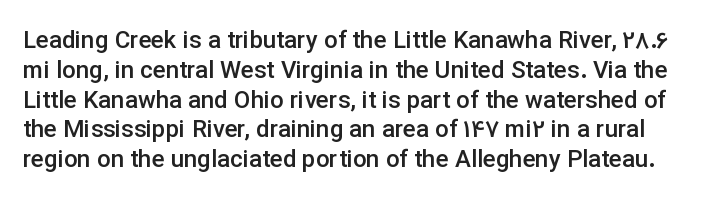
Q: Is the text bold? A: Semi-bold.
Q: Is the text italic (slanted)? A: No, it is upright.
Q: Is the text underlined? A: No.
Q: Is the spacing between letters normal or unusually wide? A: Normal.
